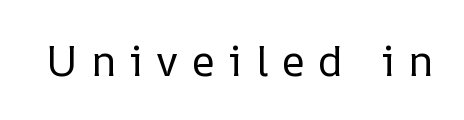
These glyphs show unthickened strokes, regular width or finer. The rendering uses natural spacing where letterforms have individual widths. Bare-footed words on every line. This is the regular roman posture of the typeface. Loose tracking; the words dissolve into strings of separated letters.
